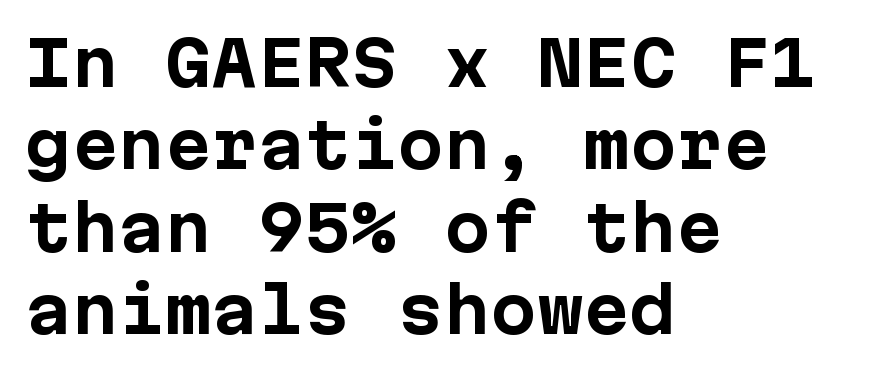
Q: Is the text bold? A: Yes.
Q: Is the text italic (slanted)? A: No, it is upright.
Q: Is the typeface a serif or a sans-serif typeface? A: Sans-serif.
Q: Is the text underlined? A: No.
Q: How is the paragraph aligned? A: Left-aligned.
Q: Is the spacing between letters normal or unusually wide? A: Normal.
Q: Is the spacing between lines tight, normal or loose? A: Normal.
Q: Width (condensed, normal, or wide)? A: Normal.
Q: Stroke contrast? A: Low.
Q: x-height? A: Medium.
